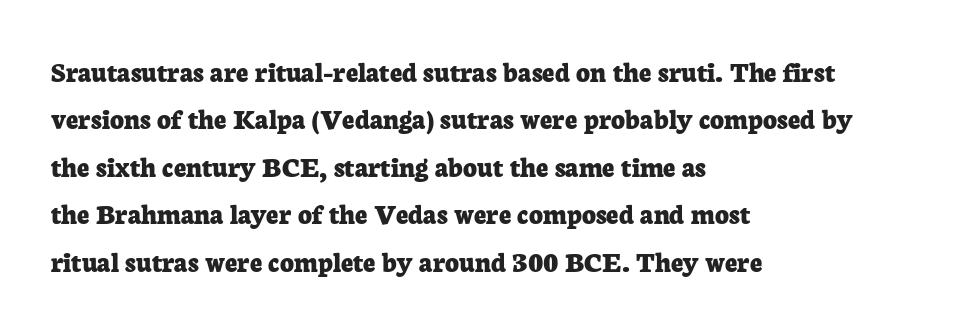
The image shows 30 px bold serif type, upright; set left-aligned, normal line spacing (1.58x), normal letter spacing, not underlined; low stroke contrast and a medium x-height.
